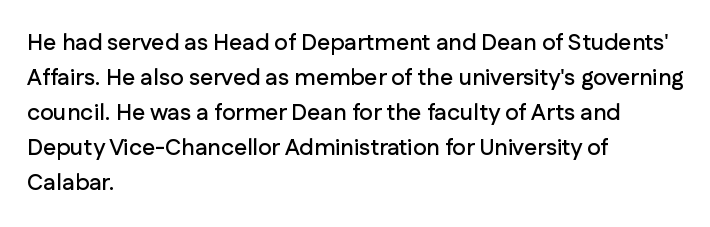
Q: Is the text italic (slanted)? A: No, it is upright.
Q: Is the text underlined? A: No.
Q: How is the paragraph aligned? A: Left-aligned.
Q: Is the spacing between letters normal or unusually wide? A: Normal.
Q: Is the spacing between lines tight, normal or loose? A: Normal.
